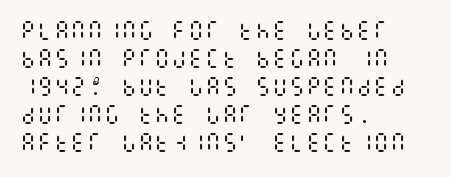
Q: Is the text bold? A: No.
Q: Is the text italic (slanted)? A: No, it is upright.
Q: Is the text underlined? A: No.
Q: How is the paragraph aligned? A: Left-aligned.
Q: Is the spacing between letters normal or unusually wide? A: Normal.
Q: Is the spacing between lines tight, normal or loose? A: Normal.
